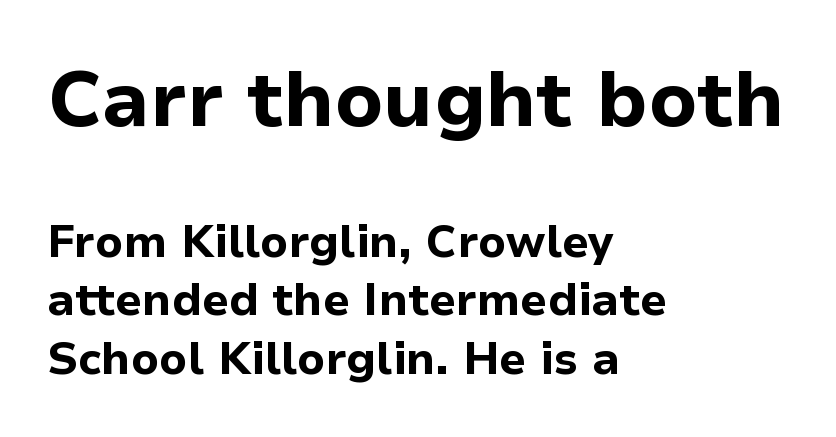
Q: Is the text bold? A: Yes.
Q: Is the text italic (slanted)? A: No, it is upright.
Q: Is the typeface a serif or a sans-serif typeface? A: Sans-serif.
Q: Is the text underlined? A: No.
Q: How is the paragraph aligned? A: Left-aligned.
Q: Is the spacing between letters normal or unusually wide? A: Normal.
Q: Is the spacing between lines tight, normal or loose? A: Normal.
Q: Which block of text is set in a larger size, the first (top) or the second (bottom)? A: The first (top) one.
Q: Width (condensed, normal, or wide)? A: Normal.
Q: Stroke contrast? A: Low.
Q: x-height? A: Medium.
Q: Monospaced? A: No.
